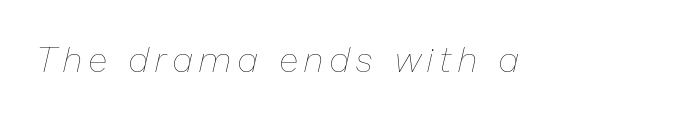
Q: Is the text bold? A: No.
Q: Is the text italic (slanted)? A: Yes, it leans right by about 13 degrees.
Q: Is the text underlined? A: No.
Q: Is the spacing between letters normal or unusually wide? A: Unusually wide.
Q: Width (condensed, normal, or wide)? A: Normal.
Q: Stroke contrast? A: Low.
Q: x-height? A: Medium.
Q: Monospaced? A: No.
